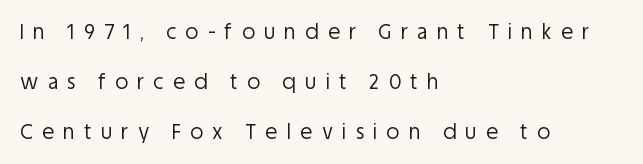
The weight would be labelled regular, book, light, or lighter still. Is there any slant? The stems are plumb. What stands out about the letter spacing? Its width — letters are far apart. How would I describe the line gaps? Wide and relaxed. The paragraph has a hard left edge and a soft right edge. The specimen omits any rule beneath the text block's lines.
